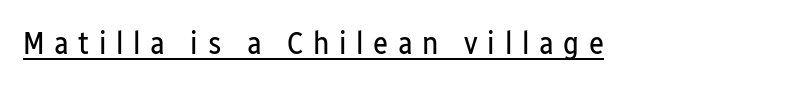
The image shows 32 px regular-weight, condensed sans-serif type, upright; set unusually wide letter spacing (+0.3 em), underlined; low stroke contrast and a medium x-height.
